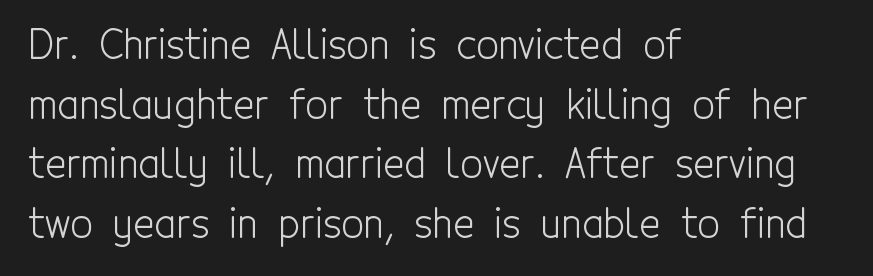
Weight: not bold — regular or lighter. Check where the strokes stop: nothing finishes them off — pure sans. Summary of vertical rhythm: regular, with standard interline spacing. Each line starts at the same left margin while the right side varies. The letters stand straight up with perfectly vertical stems.
